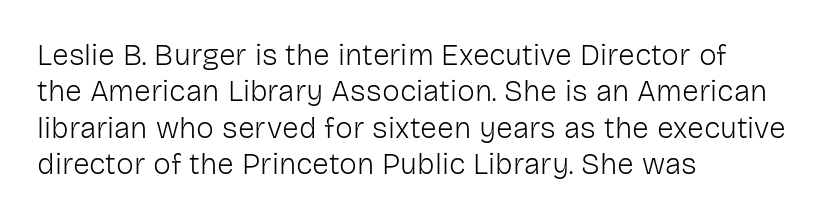
The font family rendered here belongs to the sans-serif group. Rule under the text: the space is simply empty. Think of a printed novel: that variable character pitch is what you see here. Is the block centered? No — it sits flush against the left margin. Compared with typical body copy, the letter spacing here is the same.
